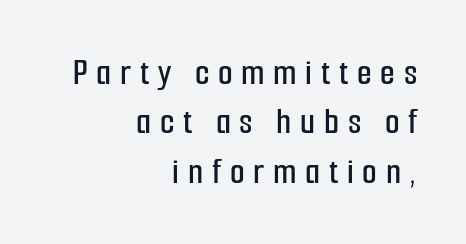
Underline: absent. These lines are rendered in a variable-pitch font. Does the lettering tilt? It doesn't — this is upright. Substantial extra tracking has been applied to these lines. This rendering uses right alignment, leaving the left contour irregular. Evenly set lines give the paragraph a standard silhouette.
